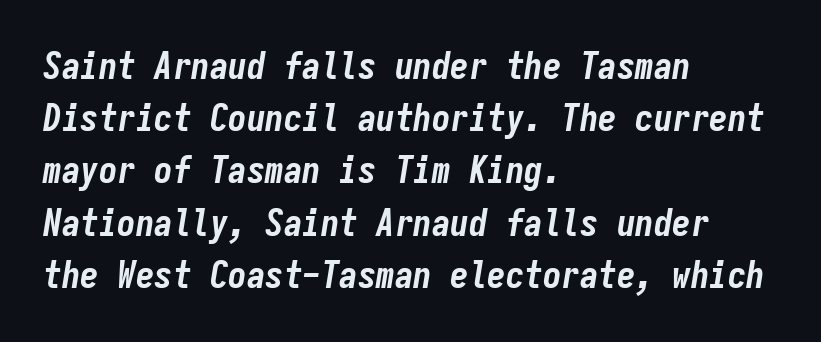
Yep, that's italic — everything's leaning. The glyphs are unaccompanied by any horizontal stroke below them. Horizontally, the lines are justified to the leading edge only. This is heavy type, rendered in bold. How would I describe the line gaps? Plain and ordinary. Observe the ordinary spacing: letters are neighbours, not strangers.
